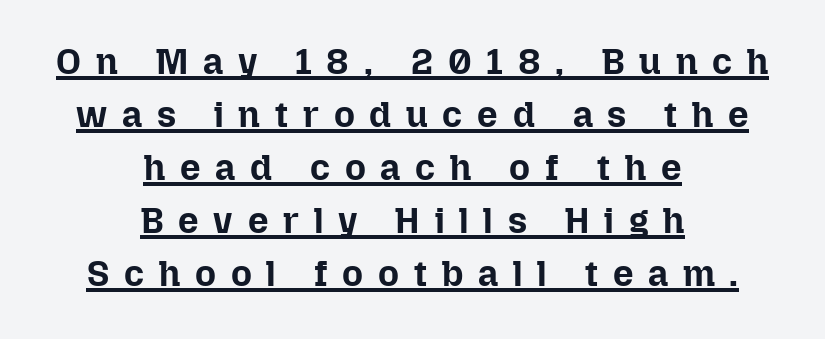
{"italic": "no", "bold": "yes", "weight": "bold", "width": "normal", "stroke_contrast": "low", "x_height": "medium", "monospaced": "no", "underline": "yes", "align": "center", "line_spacing": "normal", "line_spacing_ratio": 1.47, "letter_spacing": "wide", "letter_spacing_em": 0.41, "glyph_px": 36}
